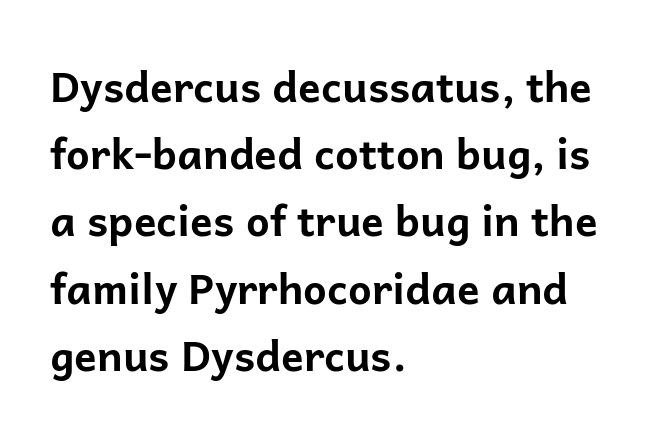
{"serif": "no", "italic": "no", "bold": "yes", "weight": "bold", "width": "normal", "stroke_contrast": "low", "x_height": "medium", "monospaced": "no", "underline": "no", "align": "left", "line_spacing": "normal", "line_spacing_ratio": 1.6, "letter_spacing": "normal", "letter_spacing_em": 0.0, "glyph_px": 42}
